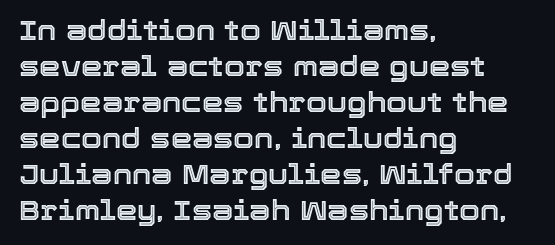
Q: Is the text italic (slanted)? A: No, it is upright.
Q: Is the text underlined? A: No.
Q: How is the paragraph aligned? A: Left-aligned.
Q: Is the spacing between letters normal or unusually wide? A: Normal.
Q: Is the spacing between lines tight, normal or loose? A: Normal.
